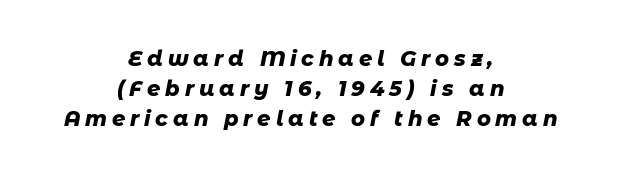
Plain, unruled lines of type. Strong, thick strokes mark this as bold type. The passage shown stacks its lines at a standard gap. The compositor balanced each line on the midline. A typesetter would call this heavily tracked-out type. Rendered with sloped, italic letterforms.
